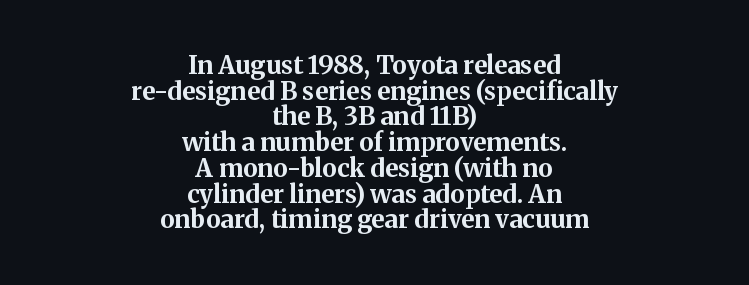
The lines are packed closely together with very little leading. Designer's note — italics off, roman on. Typographic density is high because the face is bold. Short note: letters normally spaced.
